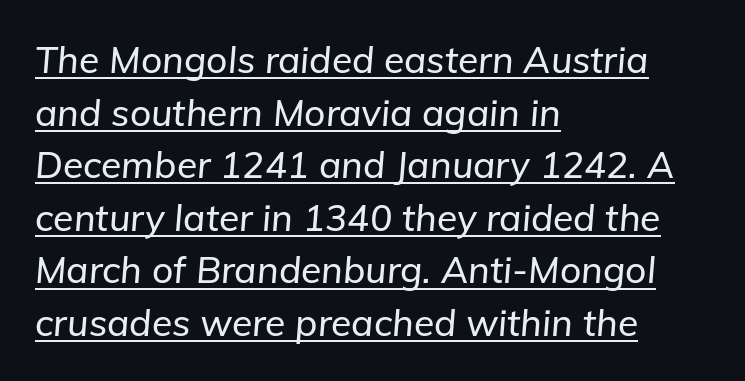
Is the type slanted? Yes — the strokes lean at a clear angle. There is no visible air inserted between adjacent glyphs. Think of a printed novel: that variable character pitch is what you see here. The rag falls on the right side of this text block. A normal amount of white space separates one row of letters from the next.
